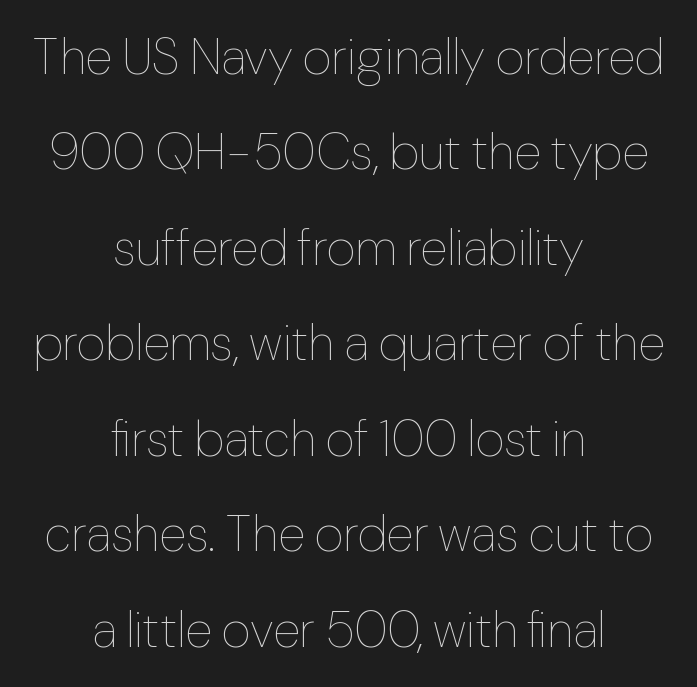
The designer dialed line spacing up above the default. This is not heavy type; no bold has been used. Italic: no, the glyphs are upright roman. Centered paragraph, ragged on both sides. Descenders hang freely into open space.
